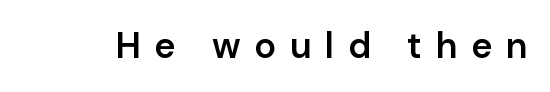
Q: Is the text bold? A: Semi-bold.
Q: Is the text italic (slanted)? A: No, it is upright.
Q: Is the typeface a serif or a sans-serif typeface? A: Sans-serif.
Q: Is the text underlined? A: No.
Q: Is the spacing between letters normal or unusually wide? A: Unusually wide.
Q: Width (condensed, normal, or wide)? A: Normal.
Q: Stroke contrast? A: Low.
Q: x-height? A: Medium.
Q: Monospaced? A: No.
